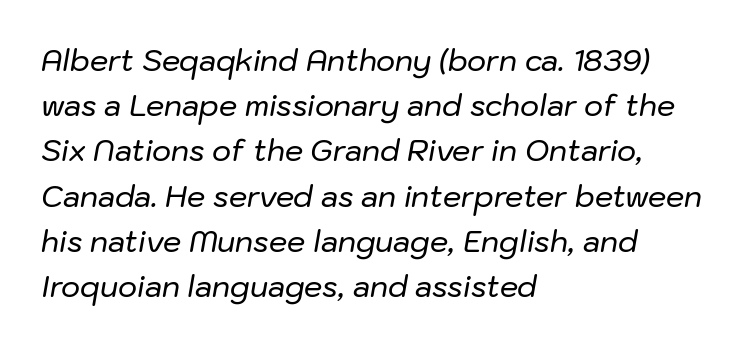
Students, note that the glyphs here touch the page at normal intervals. Is this a fixed-width face? No — the glyphs have proportional, varying widths. Students, observe: this is what conventionally led text looks like. You can tell it's italic because the verticals aren't actually vertical. Line starts are locked; line ends wander. Quick note: underline off.
